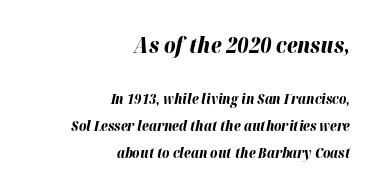
{"italic": "yes", "lean": "right", "slant_degrees": 12, "bold": "yes", "underline": "no", "align": "right", "line_spacing": "loose", "line_spacing_ratio": 1.93, "letter_spacing": "normal", "letter_spacing_em": 0.0, "larger_block": "first", "size_ratio": 1.57, "glyph_px": 22}
